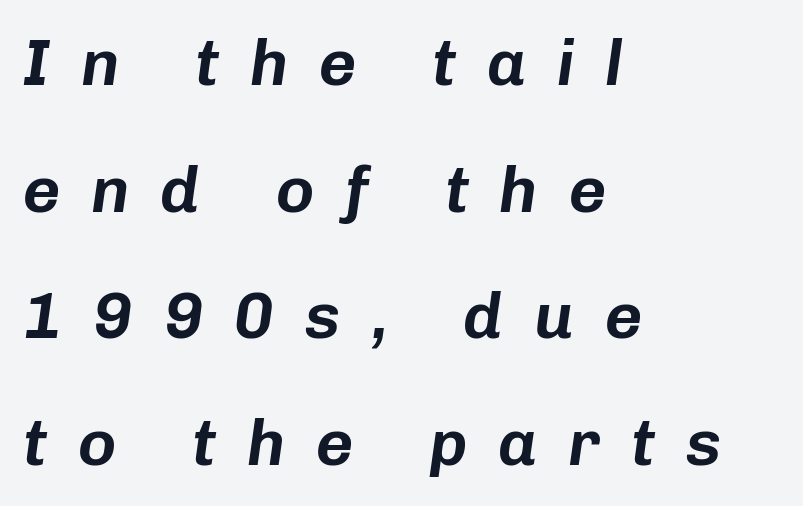
Q: Is the text italic (slanted)? A: Yes, it leans right by about 8 degrees.
Q: Is the text underlined? A: No.
Q: How is the paragraph aligned? A: Left-aligned.
Q: Is the spacing between letters normal or unusually wide? A: Unusually wide.
Q: Is the spacing between lines tight, normal or loose? A: Loose.
Q: Width (condensed, normal, or wide)? A: Normal.
Q: Stroke contrast? A: Low.
Q: x-height? A: Medium.
Q: Monospaced? A: No.
